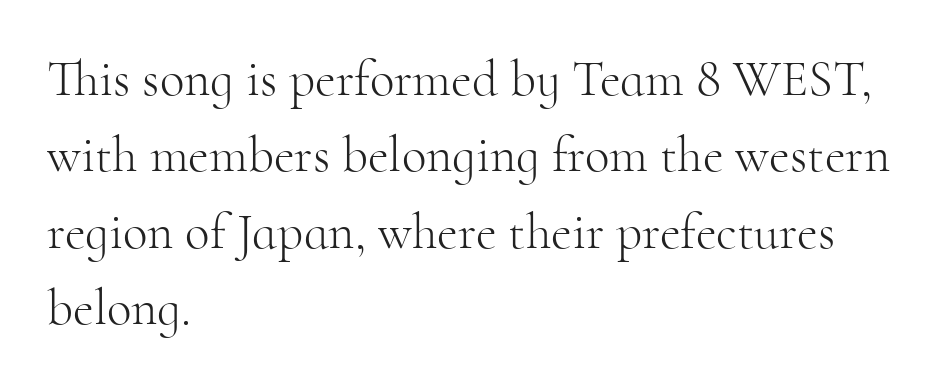
{"serif": "yes", "italic": "no", "bold": "no", "weight": "light", "width": "normal", "stroke_contrast": "high", "x_height": "small", "monospaced": "no", "underline": "no", "align": "left", "line_spacing": "normal", "line_spacing_ratio": 1.5, "letter_spacing": "normal", "letter_spacing_em": 0.0, "glyph_px": 51}
